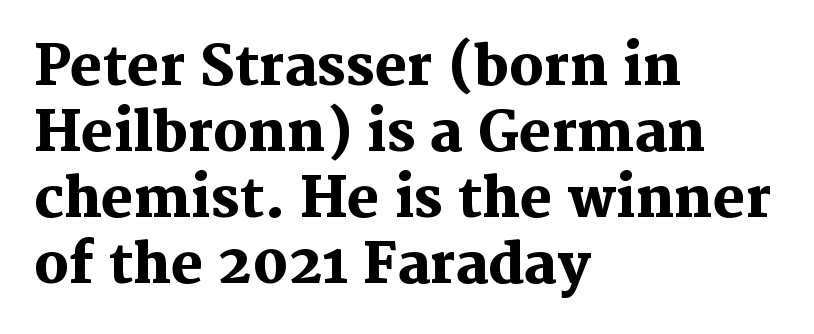
The image shows 54 px heavy serif type, upright; set left-aligned, line spacing 1.22x, normal letter spacing, not underlined; medium stroke contrast and a medium x-height.
